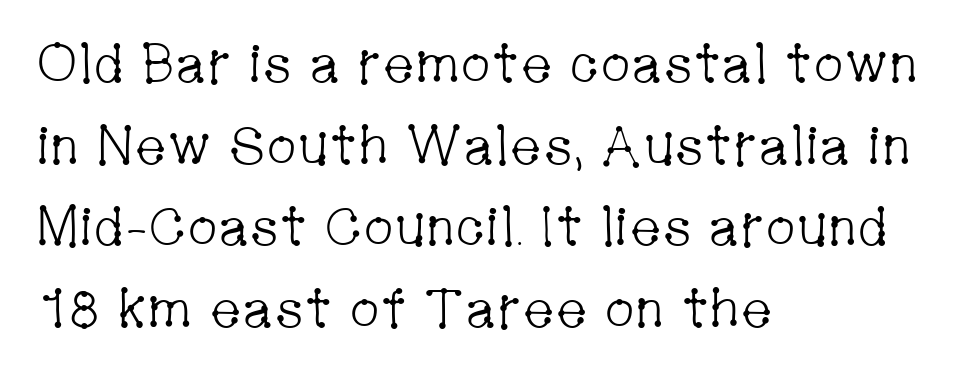
Evenly set lines give the paragraph a standard silhouette. This sample uses plain, unmodified letter spacing. Do the characters align in a grid? No, the font is proportional. Stems here are at most as thick as an everyday book face.
